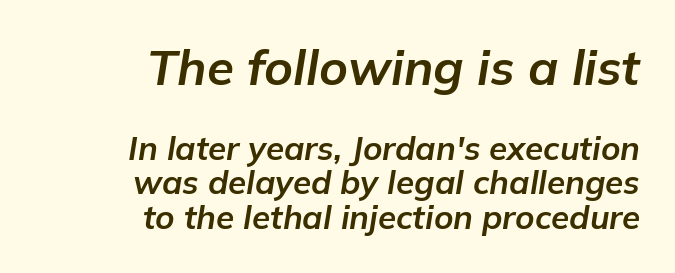
Q: Is the text bold? A: Yes.
Q: Is the text italic (slanted)? A: Yes, it leans right by about 9 degrees.
Q: Is the text underlined? A: No.
Q: How is the paragraph aligned? A: Right-aligned.
Q: Is the spacing between letters normal or unusually wide? A: Normal.
Q: Is the spacing between lines tight, normal or loose? A: Tight.
Q: Which block of text is set in a larger size, the first (top) or the second (bottom)? A: The first (top) one.
Q: Width (condensed, normal, or wide)? A: Normal.
Q: Stroke contrast? A: Low.
Q: x-height? A: Medium.
Q: Monospaced? A: No.
